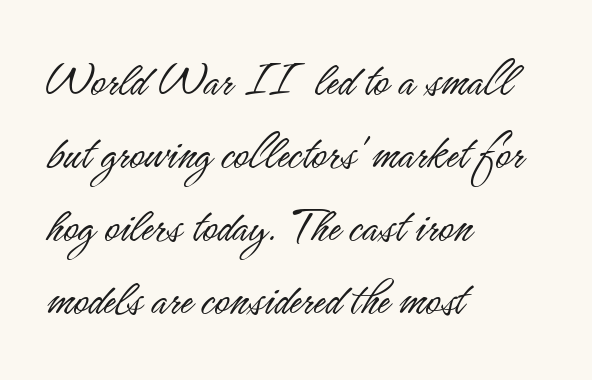
Q: Is the text bold? A: No.
Q: Is the text italic (slanted)? A: Yes.
Q: Is the typeface a serif or a sans-serif typeface? A: Sans-serif.
Q: Is the text underlined? A: No.
Q: How is the paragraph aligned? A: Left-aligned.
Q: Is the spacing between letters normal or unusually wide? A: Normal.
Q: Is the spacing between lines tight, normal or loose? A: Normal.
Q: Width (condensed, normal, or wide)? A: Condensed.
Q: Stroke contrast? A: Low.
Q: x-height? A: Small.
Q: Monospaced? A: No.
